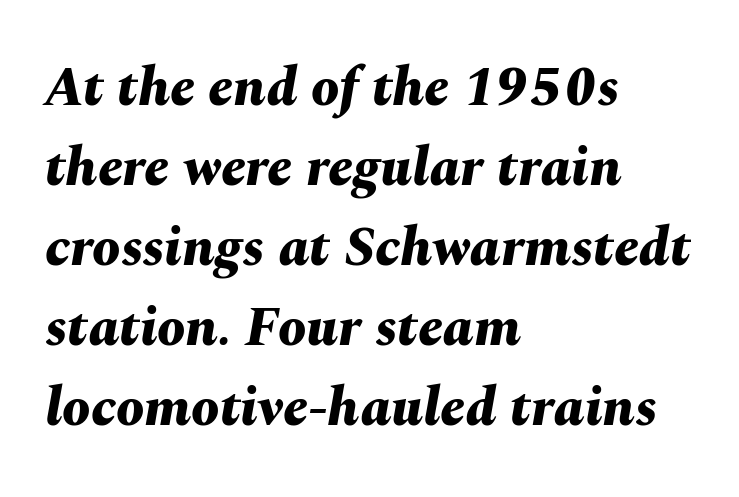
The image shows 56 px bold type, italic (leaning right); set left-aligned, normal line spacing (1.43x), normal letter spacing, not underlined; medium stroke contrast and a medium x-height.
